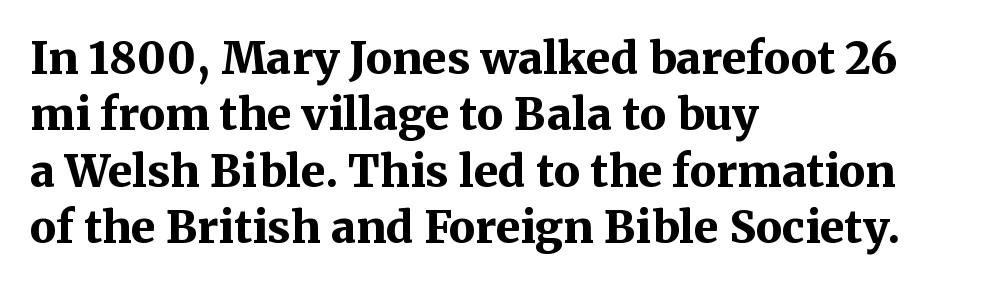
Q: Is the text bold? A: Yes.
Q: Is the text italic (slanted)? A: No, it is upright.
Q: Is the typeface a serif or a sans-serif typeface? A: Serif.
Q: Is the text underlined? A: No.
Q: How is the paragraph aligned? A: Left-aligned.
Q: Is the spacing between letters normal or unusually wide? A: Normal.
Q: Is the spacing between lines tight, normal or loose? A: Normal.
Q: Width (condensed, normal, or wide)? A: Normal.
Q: Stroke contrast? A: Medium.
Q: x-height? A: Medium.
Q: Monospaced? A: No.
